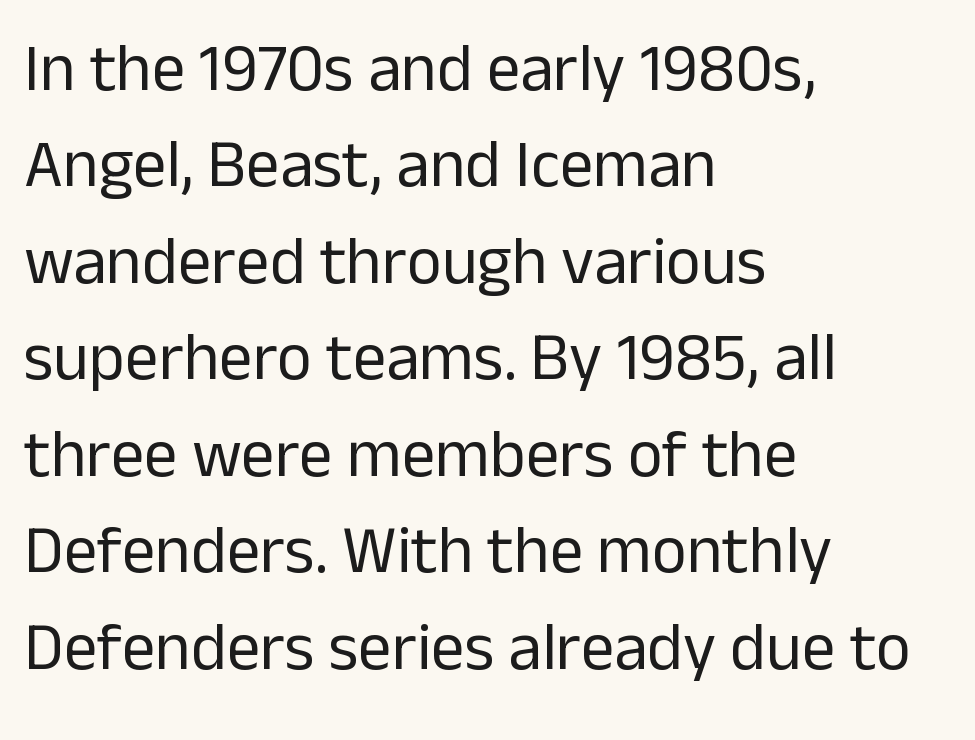
The image shows 67 px regular-weight sans-serif type, upright; set left-aligned, normal line spacing (1.44x), normal letter spacing, not underlined; low stroke contrast and a medium x-height.
